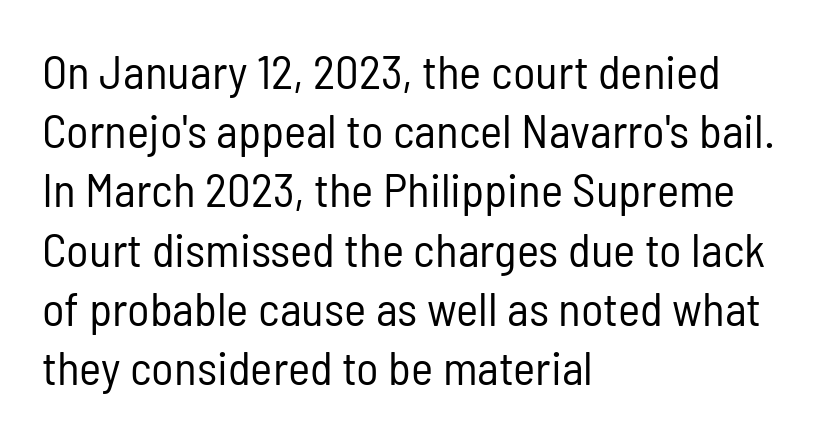
The image shows 47 px regular-weight, condensed sans-serif type, upright; set left-aligned, normal line spacing (1.26x), normal letter spacing, not underlined; low stroke contrast and a medium x-height.
